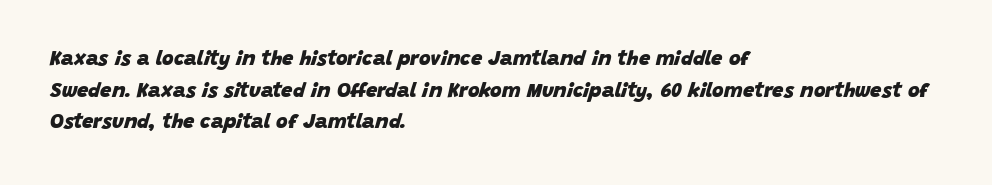
The passage shown is not underscored anywhere. The font is running at its bold setting. Compared with a centered layout, this one pins lines to the left instead. Observe the ordinary spacing: letters are neighbours, not strangers.
